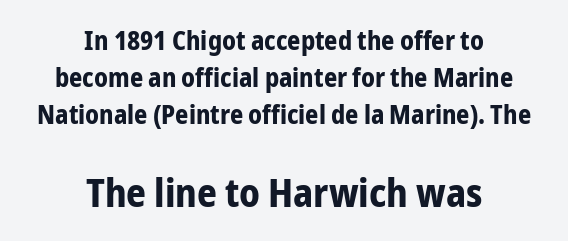
{"serif": "no", "italic": "no", "bold": "yes", "weight": "bold", "width": "condensed", "stroke_contrast": "low", "x_height": "medium", "monospaced": "no", "underline": "no", "align": "center", "line_spacing": "normal", "line_spacing_ratio": 1.43, "letter_spacing": "normal", "letter_spacing_em": 0.0, "larger_block": "second", "size_ratio": 1.5, "glyph_px": 39}
